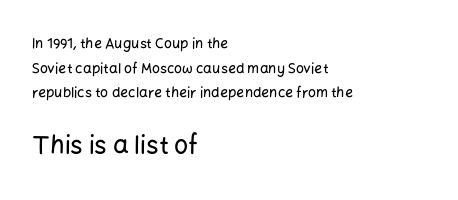
The image shows 25 px text type, upright; set left-aligned, line spacing 1.76x, normal letter spacing, not underlined; the second (bottom) block is 1.79x larger.
